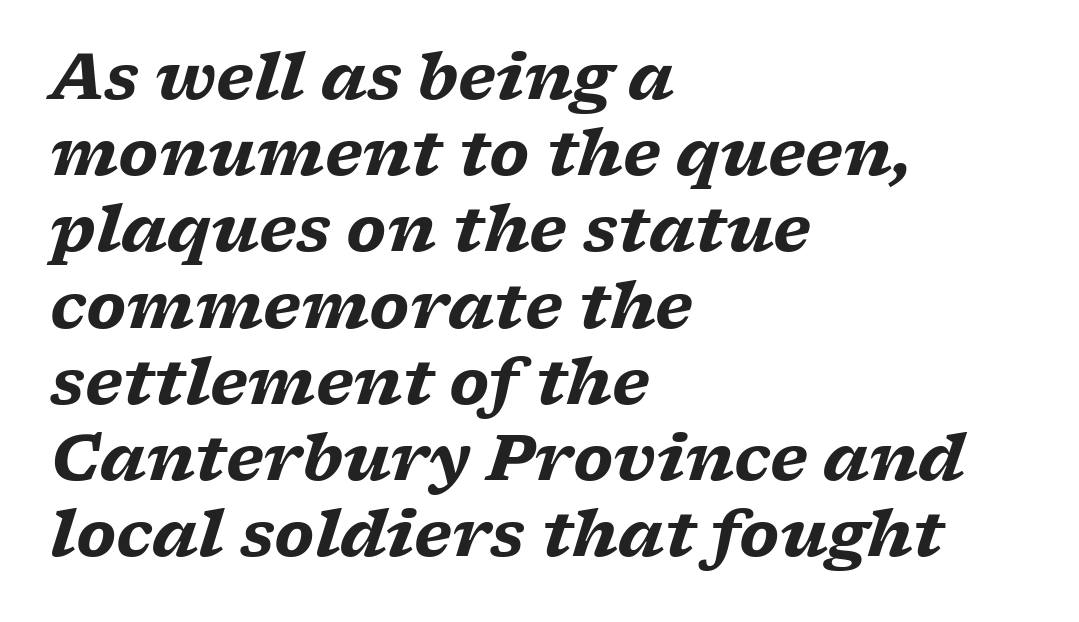
Spacing between characters is what you'd get straight out of the box. Typographic density is high because the face is bold. These lines are set flush left with a ragged right edge. You could not count columns in this text — the font is proportionally spaced. Glance below the letters and you will spot only blank space. This sample uses a serif face.
